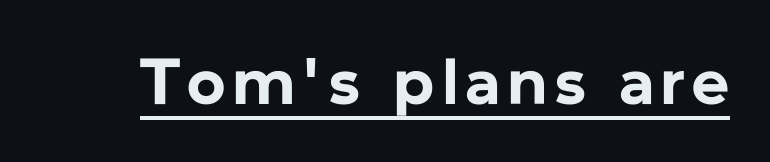
The image shows 65 px bold sans-serif type, upright; set underlined; low stroke contrast and a medium x-height.
